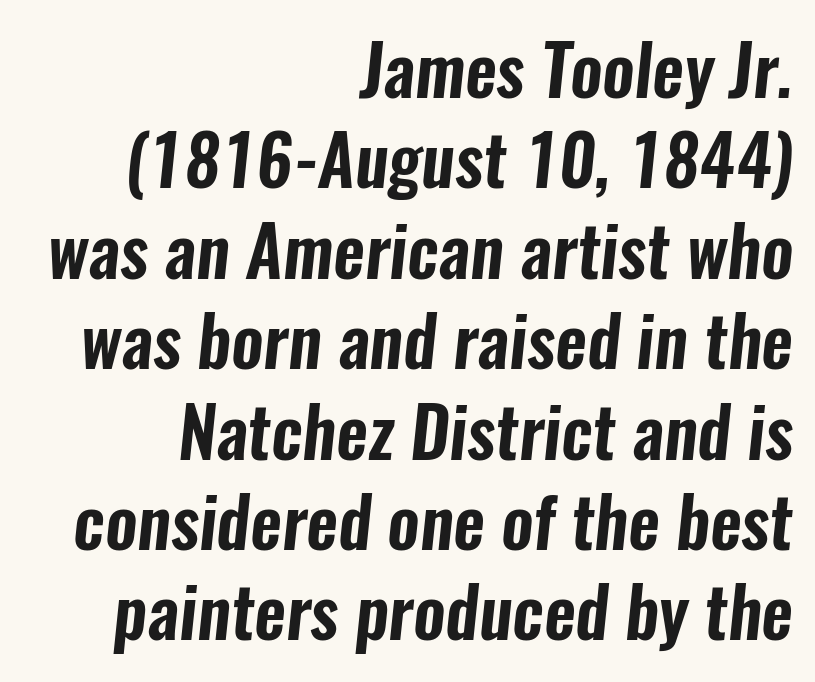
Q: Is the typeface a serif or a sans-serif typeface? A: Sans-serif.
Q: Is the text underlined? A: No.
Q: How is the paragraph aligned? A: Right-aligned.
Q: Is the spacing between letters normal or unusually wide? A: Normal.
Q: Is the spacing between lines tight, normal or loose? A: Normal.
Q: Width (condensed, normal, or wide)? A: Condensed.
Q: Stroke contrast? A: Low.
Q: x-height? A: Medium.
Q: Monospaced? A: No.
